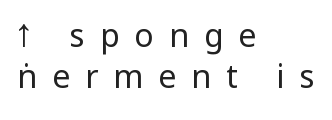
Q: Is the text bold? A: No.
Q: Is the text italic (slanted)? A: No, it is upright.
Q: Is the typeface a serif or a sans-serif typeface? A: Sans-serif.
Q: Is the text underlined? A: No.
Q: How is the paragraph aligned? A: Left-aligned.
Q: Is the spacing between letters normal or unusually wide? A: Unusually wide.
Q: Is the spacing between lines tight, normal or loose? A: Normal.
Q: Width (condensed, normal, or wide)? A: Condensed.
Q: Stroke contrast? A: Low.
Q: x-height? A: Large.
Q: Monospaced? A: No.
